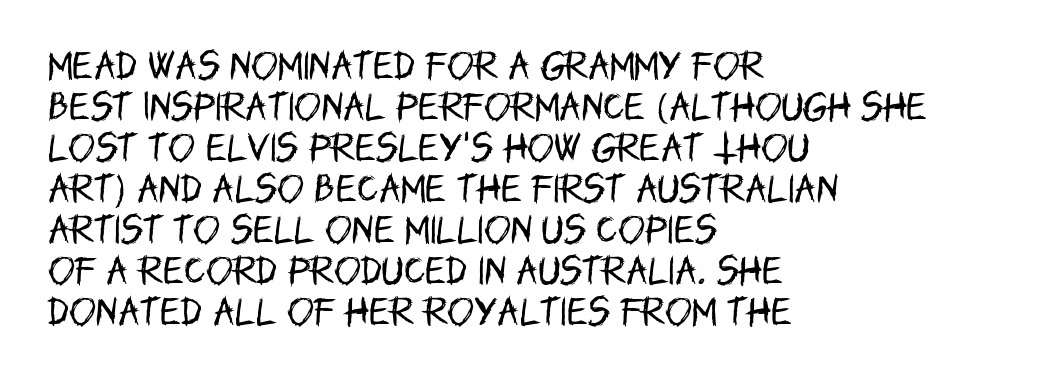
Typeset ragged right — the left edge is the straight one. The strip under each line holds only bare page. Think of a printed novel: that variable character pitch is what you see here. Default kerning and tracking; the words read as compact shapes.
